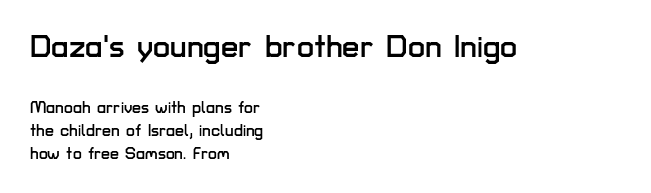
A typesetter would call this proportional, since set widths differ per character. If you measured baseline to baseline, you'd find a middling distance. The area under the type is left untouched. Every stem runs plumb, perpendicular to the baseline. The letterforms sit shoulder to shoulder at normal distance. The rendering shrinks the type as you move from the upper chunk to the lower.
